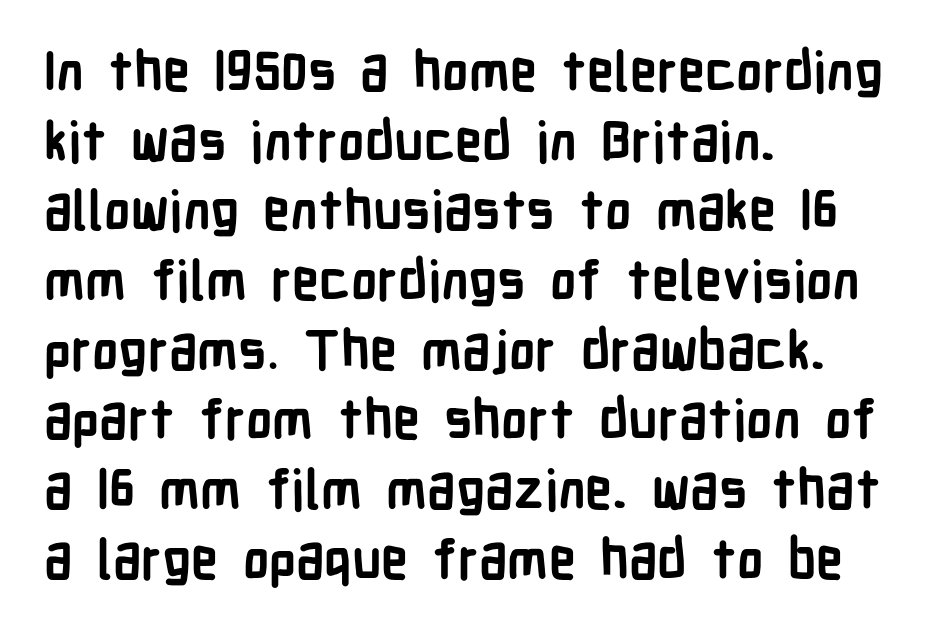
Q: Is the text bold? A: Yes.
Q: Is the text italic (slanted)? A: No, it is upright.
Q: Is the typeface a serif or a sans-serif typeface? A: Sans-serif.
Q: Is the text underlined? A: No.
Q: How is the paragraph aligned? A: Left-aligned.
Q: Is the spacing between letters normal or unusually wide? A: Normal.
Q: Is the spacing between lines tight, normal or loose? A: Normal.
Q: Width (condensed, normal, or wide)? A: Condensed.
Q: Stroke contrast? A: Low.
Q: x-height? A: Medium.
Q: Monospaced? A: No.
